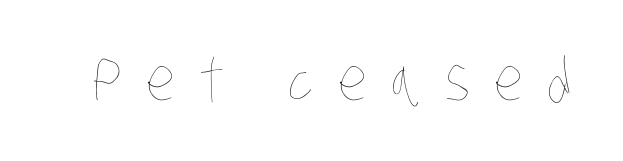
Q: Is the text bold? A: No.
Q: Is the text underlined? A: No.
Q: Is the spacing between letters normal or unusually wide? A: Unusually wide.
Q: Width (condensed, normal, or wide)? A: Condensed.
Q: Stroke contrast? A: Low.
Q: x-height? A: Large.
Q: Monospaced? A: No.
